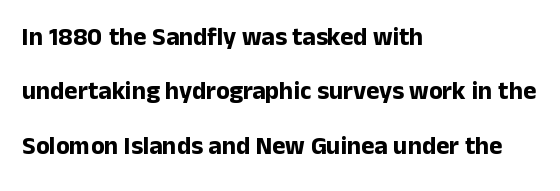
{"italic": "no", "bold": "yes", "underline": "no", "align": "left", "line_spacing": "loose", "line_spacing_ratio": 2.18, "letter_spacing": "normal", "letter_spacing_em": 0.0, "glyph_px": 25}
